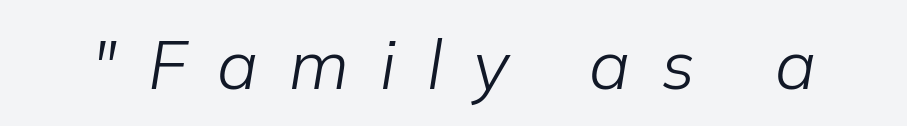
The foot of each line stays bare and open. Stem width sits at or under what a default text font uses. How are the letters spaced? Widely, with obvious added tracking. Each letter keeps its own natural width here, so spacing adapts to shape. Slant detected: the letters are inclined.
